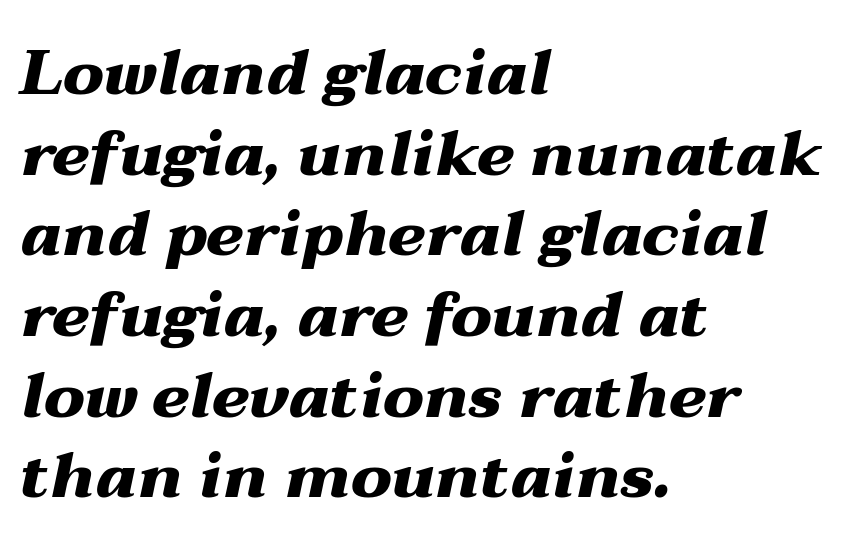
Heft: maximum for text — a bold. Plain, unruled lines of type. The passage shown stacks its lines at a standard gap. Spacing verdict: proportional, widths tailored to each character.
